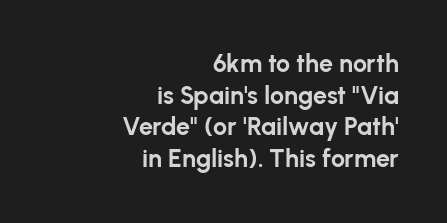
Interline gaps are of average width in this sample. The tracking reads as untouched default to a designer's eye. These lines are set flush right with a ragged left edge. The glyphs have the mass of a bold cut. Lines of text with bare space underneath. Is there any slant? The stems are plumb.
